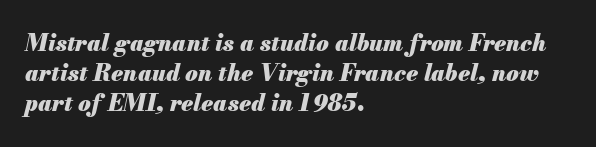
The typography opts for an oblique posture over an upright one. Pretty heavy lettering here — definitely bold. The lines in this sample share a left origin and differ only in where they stop. The zone under the glyphs is completely vacant.
